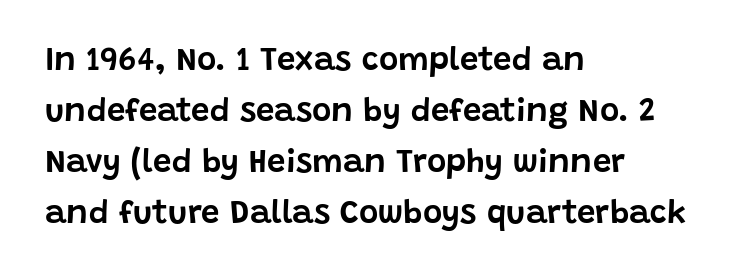
Q: Is the text italic (slanted)? A: No, it is upright.
Q: Is the typeface a serif or a sans-serif typeface? A: Sans-serif.
Q: Is the text underlined? A: No.
Q: How is the paragraph aligned? A: Left-aligned.
Q: Is the spacing between letters normal or unusually wide? A: Normal.
Q: Is the spacing between lines tight, normal or loose? A: Normal.
Q: Width (condensed, normal, or wide)? A: Normal.
Q: Stroke contrast? A: Low.
Q: x-height? A: Large.
Q: Monospaced? A: No.
